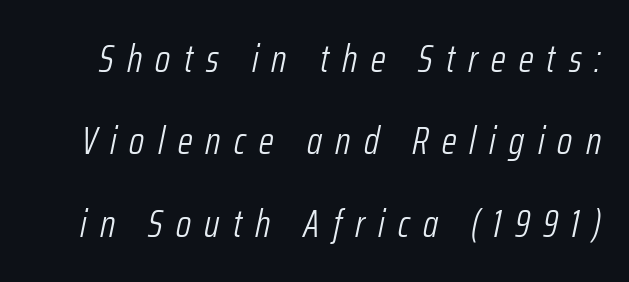
The rendering inserts visible extra space after every character. Designer's note — italics engaged. Is this a fixed-width face? No — the glyphs have proportional, varying widths. The typesetting does not lean heavy: it is not bold. This sample trades compactness for vertical openness between lines.
